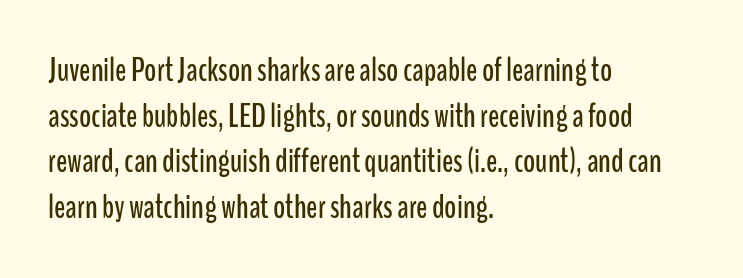
Q: Is the text italic (slanted)? A: No, it is upright.
Q: Is the typeface a serif or a sans-serif typeface? A: Sans-serif.
Q: Is the text underlined? A: No.
Q: How is the paragraph aligned? A: Left-aligned.
Q: Is the spacing between letters normal or unusually wide? A: Normal.
Q: Is the spacing between lines tight, normal or loose? A: Normal.
Q: Width (condensed, normal, or wide)? A: Condensed.
Q: Stroke contrast? A: Low.
Q: x-height? A: Medium.
Q: Monospaced? A: No.
